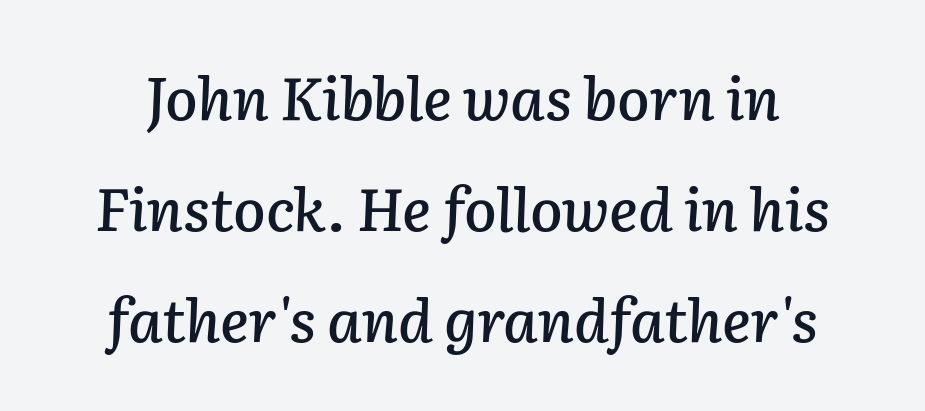
This rendering features lettering with no underline. Here the designer chose a conventional face with non-uniform glyph widths. Characters follow at the spacing the type designer built in. In terms of posture, this sample is oblique.
